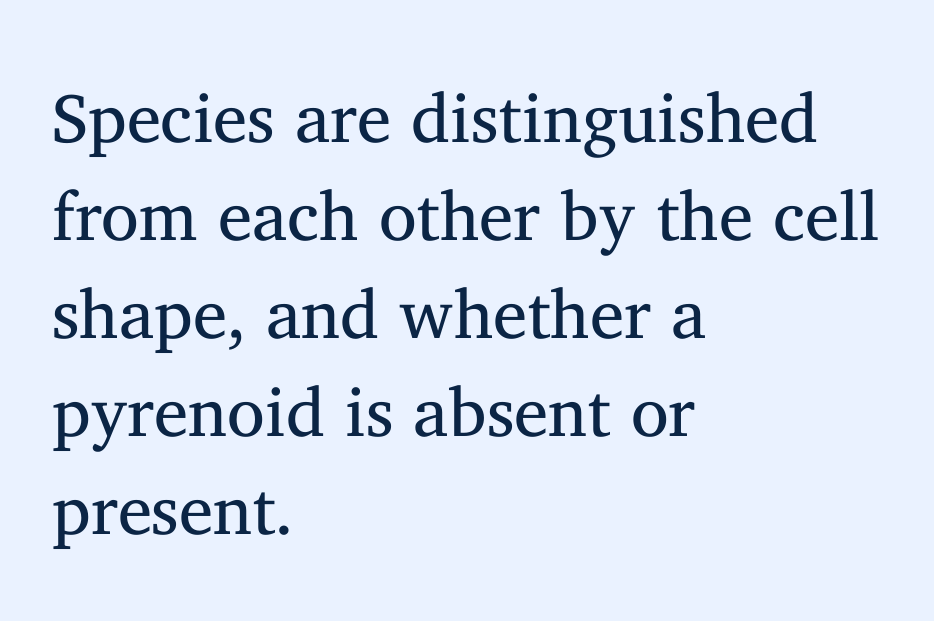
The lines are quadded left. Nope, not italic — everything's standing straight. A typesetter would call this leading conventional body-copy spacing. Character widths vary here, with narrow letters taking less room than wide ones. This is serif lettering, the kind often seen in printed books.
